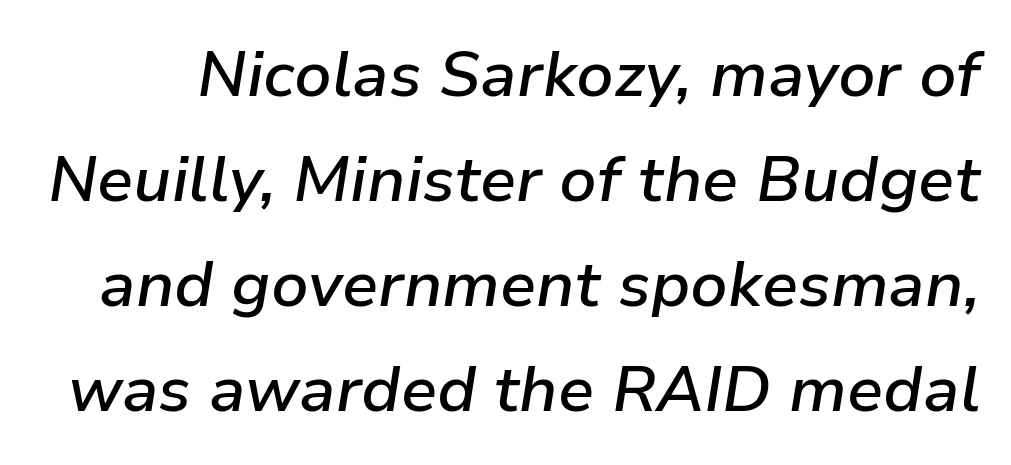
{"italic": "yes", "lean": "right", "slant_degrees": 9, "bold": "semi", "weight": "semibold", "width": "normal", "stroke_contrast": "low", "x_height": "medium", "monospaced": "no", "underline": "no", "line_spacing": "normal", "line_spacing_ratio": 1.64, "letter_spacing": "normal", "letter_spacing_em": 0.0, "glyph_px": 64}
